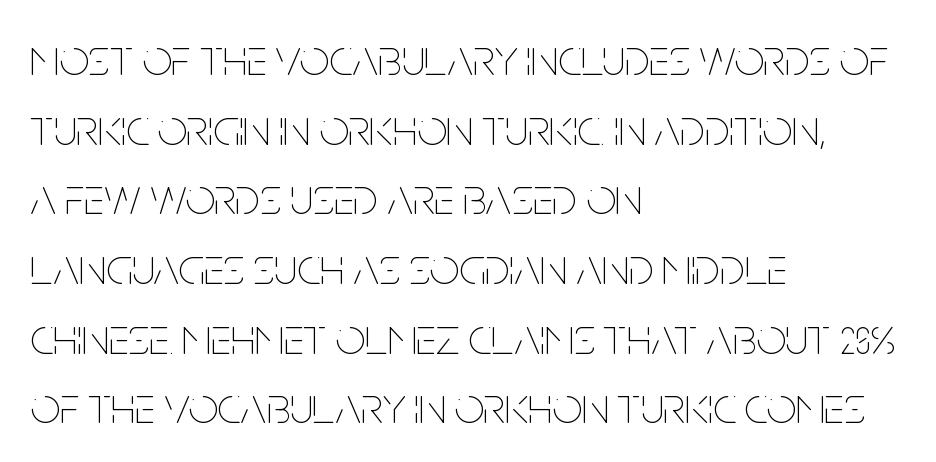
The letters stand upright; this is a roman face. This rendering leaves character spacing at its baseline value. On a weight scale, this lands at 450 or below. Every row of glyphs begins at an identical x-position on the left. Leading matches the norm, producing a regular column. A bare baseline throughout the passage.
